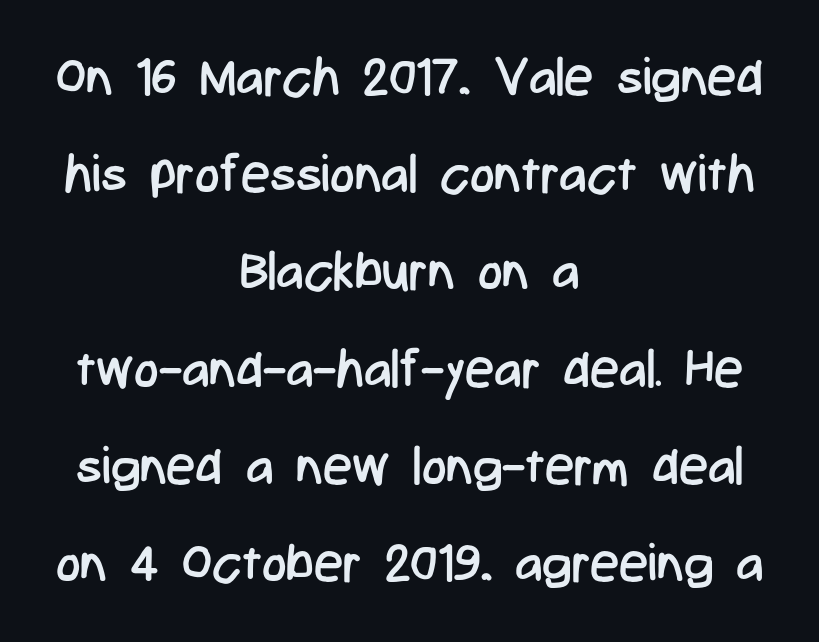
The image shows 52 px regular-weight, condensed sans-serif type, upright; set centered, line spacing 1.87x, normal letter spacing, not underlined; low stroke contrast and a medium x-height.
